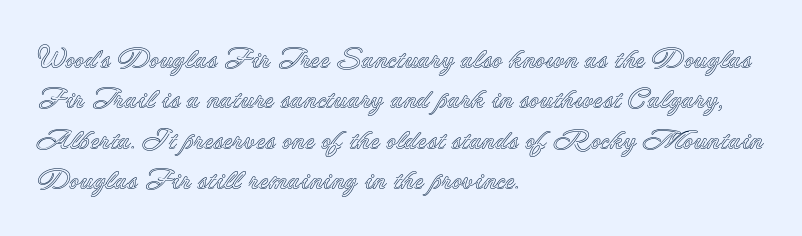
The image shows 28 px text type; set left-aligned, normal line spacing (1.44x), normal letter spacing, not underlined; a small x-height.
